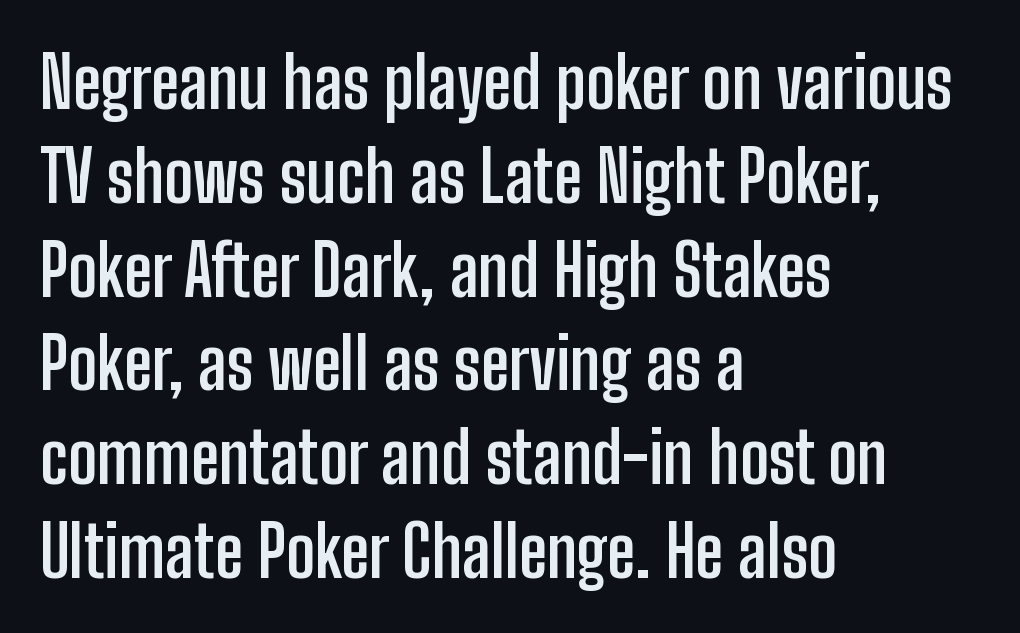
Each letter's strokes conclude bluntly, with no projecting serifs. Where is the straight margin? On the left. These lines carry a lot of weight — the face is fully bold. The specimen omits any rule beneath the text block's lines. This sample uses plain, unmodified letter spacing.
